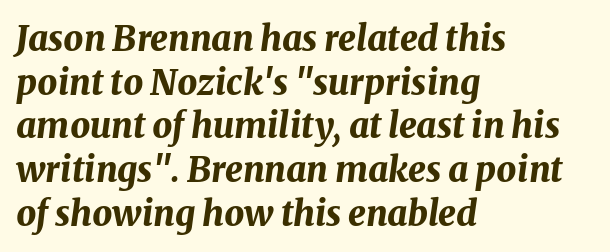
A dark, heavy texture on the line: the type is bold. The paragraph has a hard left edge and a soft right edge. The rows are spaced the way most documents space them. Character widths vary here, with narrow letters taking less room than wide ones.
